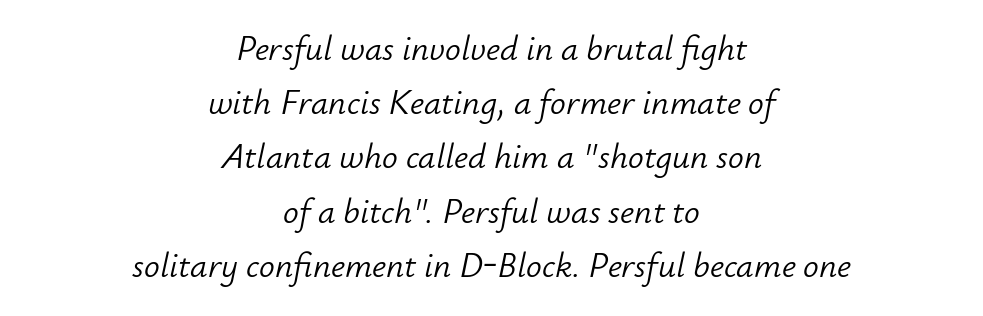
Q: Is the text bold? A: No.
Q: Is the text italic (slanted)? A: Yes, it leans right by about 12 degrees.
Q: Is the text underlined? A: No.
Q: How is the paragraph aligned? A: Centered.
Q: Is the spacing between letters normal or unusually wide? A: Normal.
Q: Is the spacing between lines tight, normal or loose? A: Normal.
Q: Width (condensed, normal, or wide)? A: Normal.
Q: Stroke contrast? A: Low.
Q: x-height? A: Small.
Q: Monospaced? A: No.
